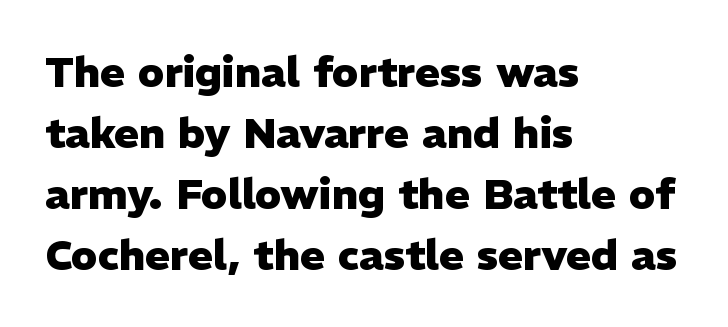
{"serif": "no", "italic": "no", "bold": "yes", "weight": "heavy", "width": "normal", "stroke_contrast": "low", "x_height": "medium", "monospaced": "no", "underline": "no", "align": "left", "line_spacing": "normal", "line_spacing_ratio": 1.45, "letter_spacing": "normal", "letter_spacing_em": 0.0, "glyph_px": 42}
